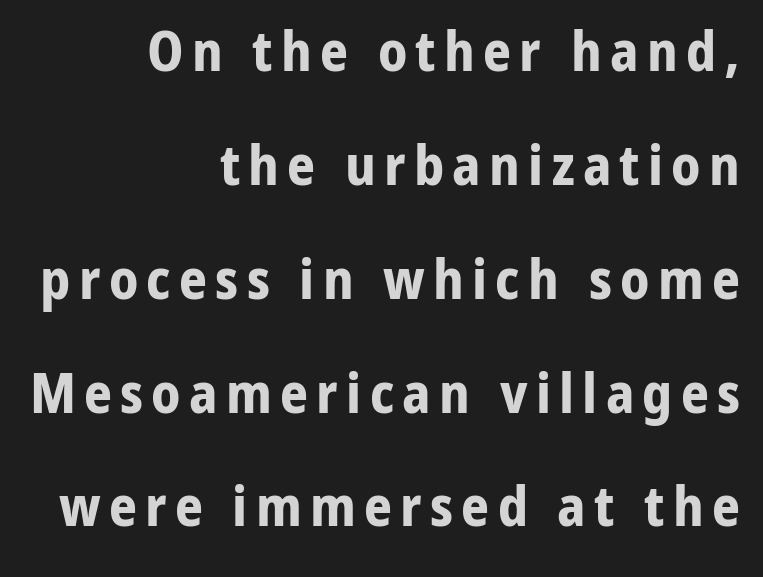
The image shows 55 px bold sans-serif type, upright; set right-aligned, loose line spacing (2.07x), not underlined; low stroke contrast and a medium x-height.
